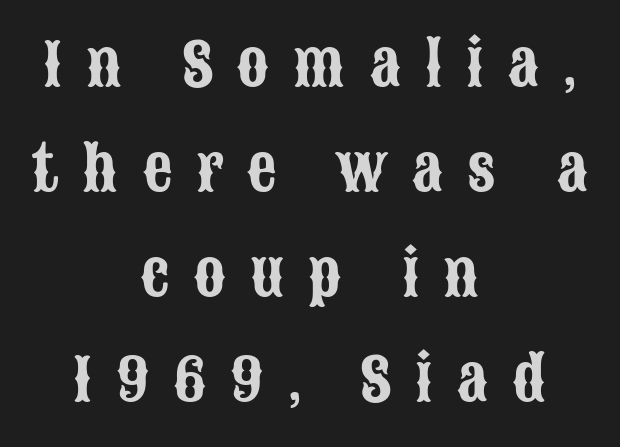
{"serif": "no", "italic": "no", "width": "condensed", "stroke_contrast": "low", "x_height": "large", "monospaced": "no", "underline": "no", "align": "center", "line_spacing_ratio": 1.78, "letter_spacing": "wide", "letter_spacing_em": 0.4, "glyph_px": 59}
